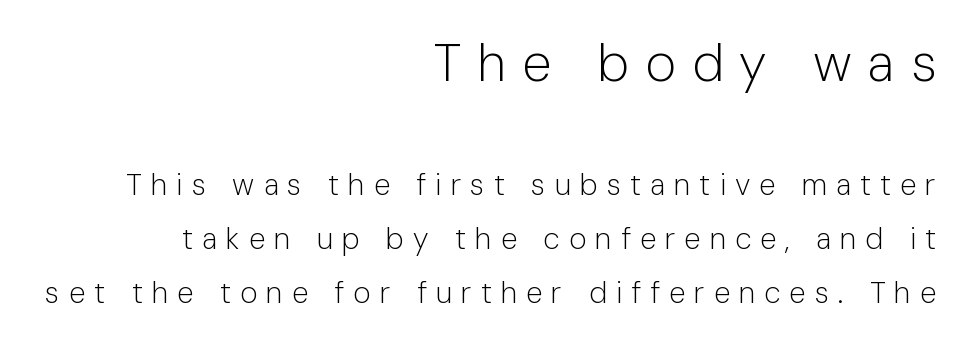
The image shows 53 px light sans-serif type, upright; set right-aligned, line spacing 1.79x, unusually wide letter spacing (+0.3 em), not underlined; the first (top) block is 1.77x larger; low stroke contrast and a medium x-height.
